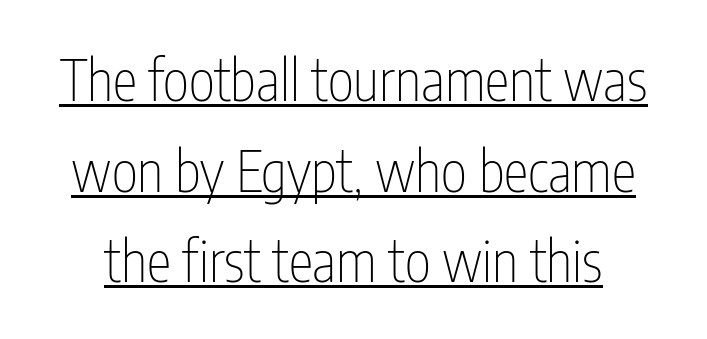
{"serif": "no", "italic": "no", "bold": "no", "weight": "thin", "width": "condensed", "stroke_contrast": "low", "x_height": "medium", "monospaced": "no", "underline": "yes", "line_spacing": "normal", "line_spacing_ratio": 1.62, "letter_spacing": "normal", "letter_spacing_em": 0.0, "glyph_px": 56}
